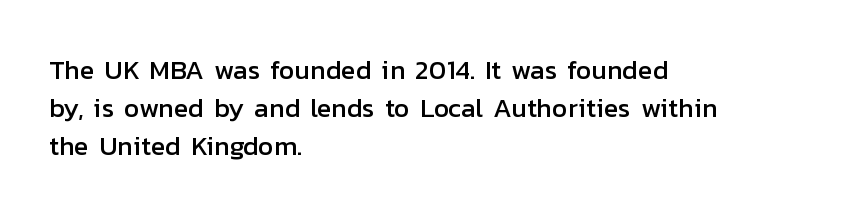
The image shows 27 px text type, upright; set left-aligned, normal line spacing (1.4x), normal letter spacing, not underlined.
